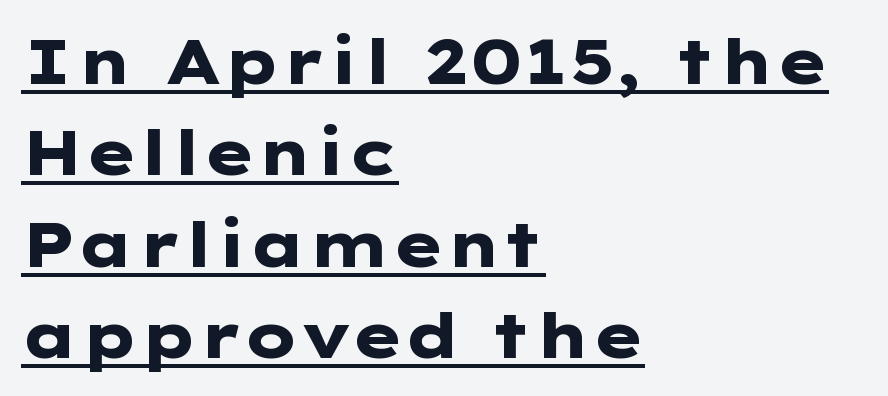
{"serif": "no", "italic": "no", "bold": "yes", "weight": "heavy", "width": "wide", "stroke_contrast": "low", "x_height": "medium", "underline": "yes", "align": "left", "line_spacing": "normal", "line_spacing_ratio": 1.45, "letter_spacing": "normal", "letter_spacing_em": 0.0, "glyph_px": 63}
